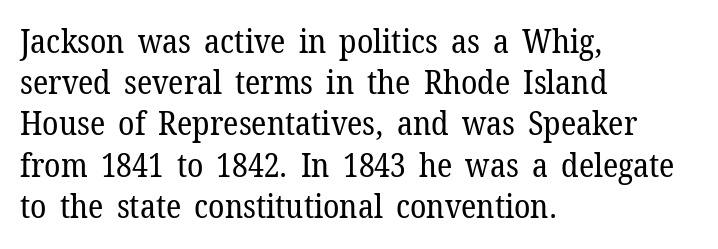
Each stroke keeps to a modest, everyday thickness or less. These lines are rendered in a variable-pitch font. One-word summary of the alignment: left. Upright lettering throughout.
